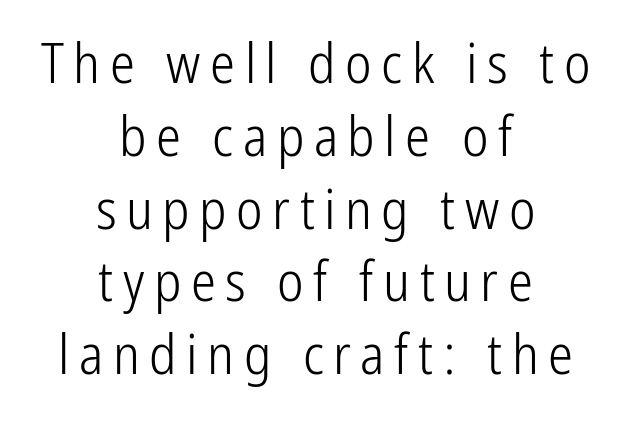
{"serif": "no", "italic": "no", "bold": "no", "weight": "light", "width": "condensed", "stroke_contrast": "low", "x_height": "medium", "monospaced": "no", "underline": "no", "align": "center", "line_spacing": "normal", "line_spacing_ratio": 1.3, "glyph_px": 56}
